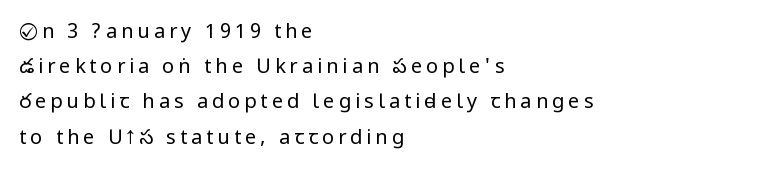
The image shows 20 px text type, upright; set left-aligned, line spacing 1.76x, unusually wide letter spacing (+0.2 em), not underlined.
